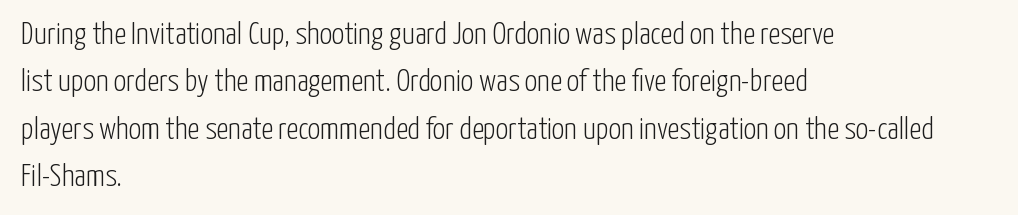
Q: Is the text bold? A: No.
Q: Is the text italic (slanted)? A: No, it is upright.
Q: Is the typeface a serif or a sans-serif typeface? A: Sans-serif.
Q: Is the text underlined? A: No.
Q: How is the paragraph aligned? A: Left-aligned.
Q: Is the spacing between letters normal or unusually wide? A: Normal.
Q: Is the spacing between lines tight, normal or loose? A: Normal.
Q: Width (condensed, normal, or wide)? A: Condensed.
Q: Stroke contrast? A: Low.
Q: x-height? A: Medium.
Q: Monospaced? A: No.
